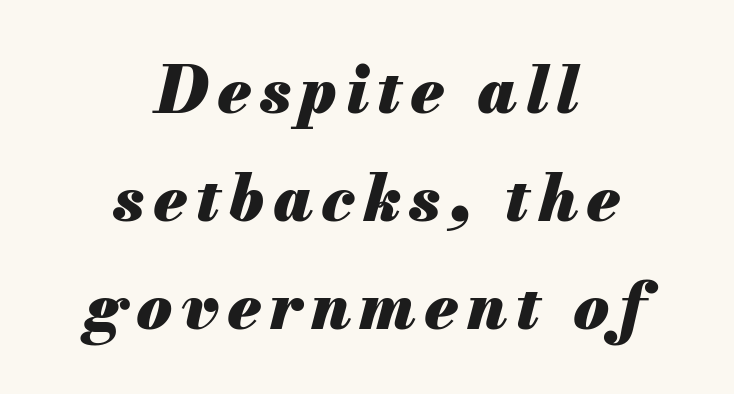
This rendering features lettering with no underline. Italic: yes, the glyphs are oblique. Spacing verdict: proportional, widths tailored to each character. Normally led — the rows are evenly, conventionally spaced. The rendering uses a bold face; every stroke is thick and dark. Casual observation: everything's sitting right in the middle.
